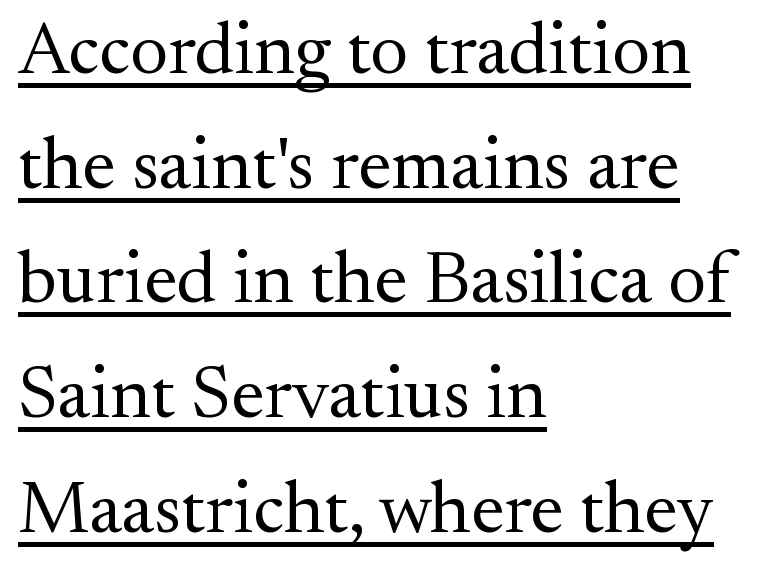
The image shows 74 px regular-weight serif type, upright; set left-aligned, normal line spacing (1.55x), normal letter spacing, underlined; medium stroke contrast and a small x-height.
